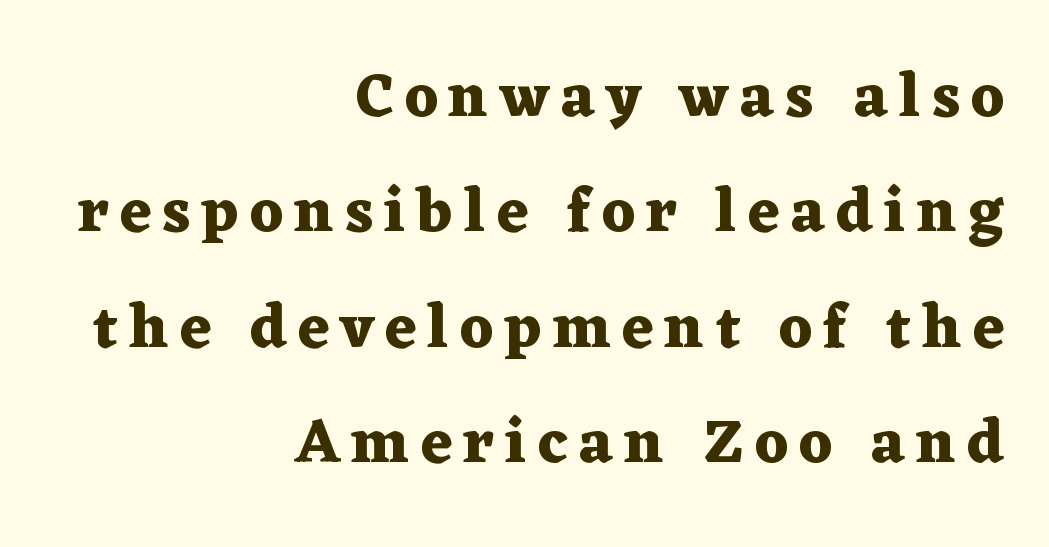
This sample has the flowing, uneven cadence of proportional lettering. Stroke terminals: seriffed. Which margin do the lines hug? The right one — the left edge is uneven. A clean baseline with only descenders dipping below it. Weight check: bold — yes, fully.
